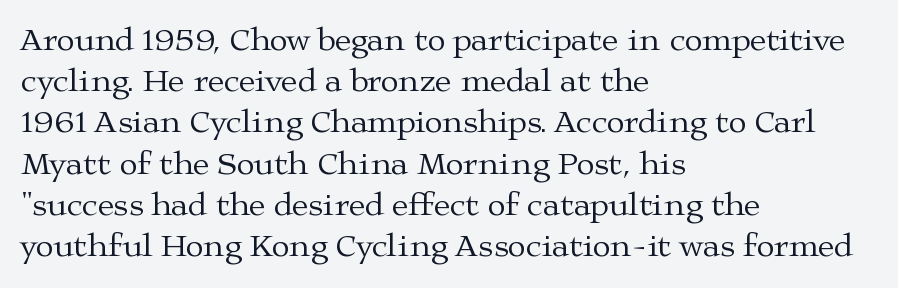
{"serif": "yes", "italic": "no", "bold": "no", "weight": "regular", "width": "wide", "stroke_contrast": "medium", "x_height": "medium", "monospaced": "no", "underline": "no", "align": "left", "line_spacing": "normal", "line_spacing_ratio": 1.25, "letter_spacing": "normal", "letter_spacing_em": 0.0, "glyph_px": 33}
